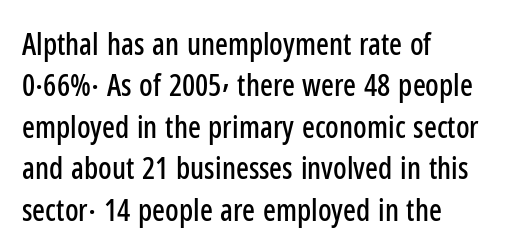
Q: Is the text italic (slanted)? A: No, it is upright.
Q: Is the typeface a serif or a sans-serif typeface? A: Sans-serif.
Q: Is the text underlined? A: No.
Q: How is the paragraph aligned? A: Left-aligned.
Q: Is the spacing between letters normal or unusually wide? A: Normal.
Q: Is the spacing between lines tight, normal or loose? A: Normal.
Q: Width (condensed, normal, or wide)? A: Condensed.
Q: Stroke contrast? A: Low.
Q: x-height? A: Medium.
Q: Monospaced? A: No.
